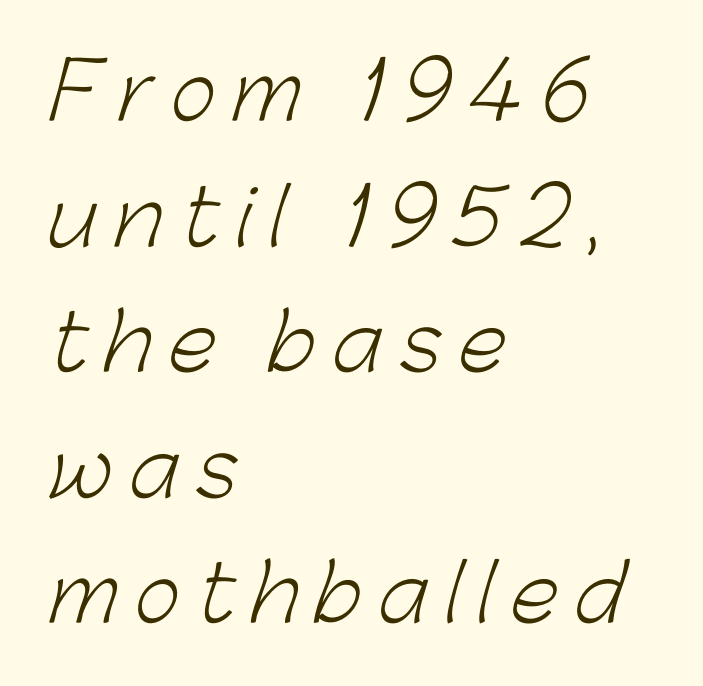
The image shows 78 px light sans-serif type; set left-aligned, normal line spacing (1.61x), unusually wide letter spacing (+0.22 em), not underlined; low stroke contrast and a medium x-height.
